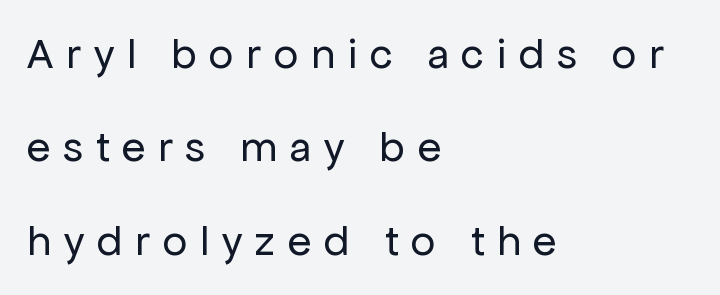
{"serif": "no", "italic": "no", "bold": "no", "weight": "regular", "width": "normal", "stroke_contrast": "low", "x_height": "medium", "monospaced": "no", "underline": "no", "align": "left", "line_spacing": "loose", "line_spacing_ratio": 2.17, "letter_spacing": "wide", "letter_spacing_em": 0.3, "glyph_px": 43}
